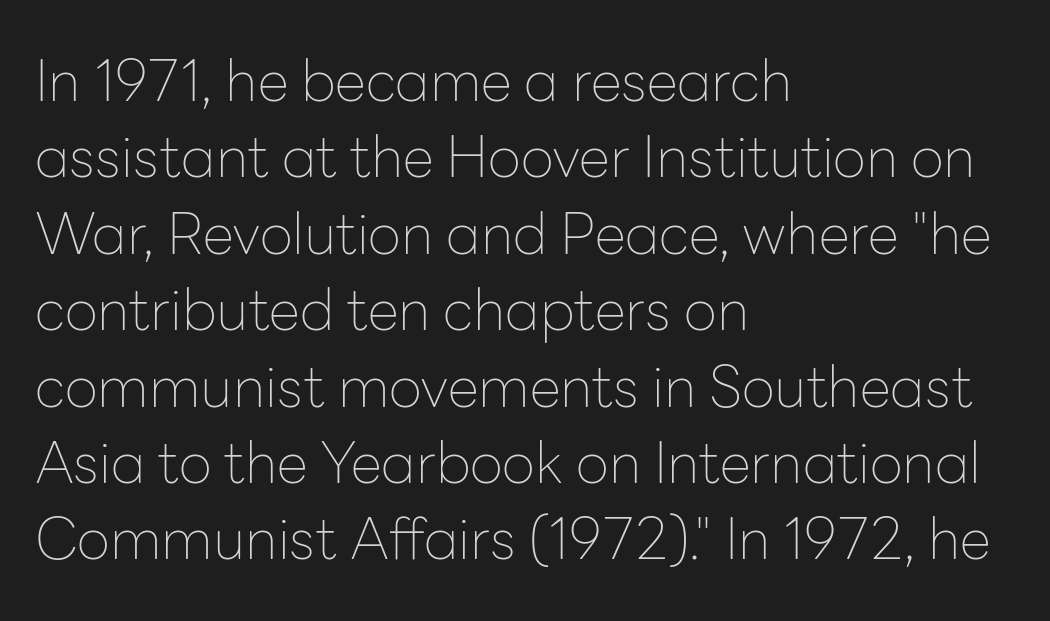
The image shows 57 px thin sans-serif type, upright; set left-aligned, normal line spacing (1.34x), normal letter spacing, not underlined; low stroke contrast and a medium x-height.
